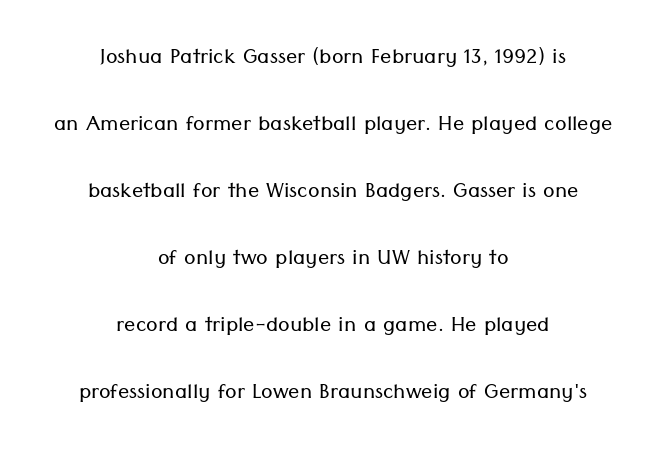
The image shows 28 px light sans-serif type, upright; set centered, loose line spacing (2.39x), normal letter spacing, not underlined; low stroke contrast and a medium x-height.
